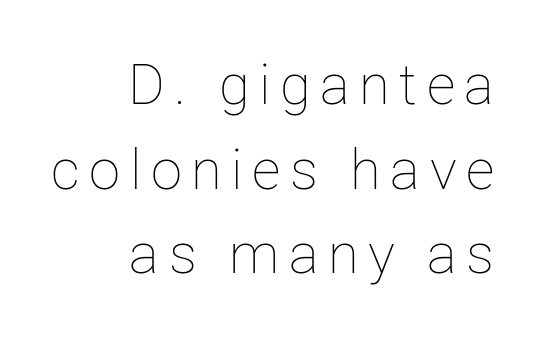
No heavy texture on the line: the type isn't bold. A typesetter would call this proportional, since set widths differ per character. Each row of text sits above clean, open space. Typeset ragged left — the right edge is the straight one.
